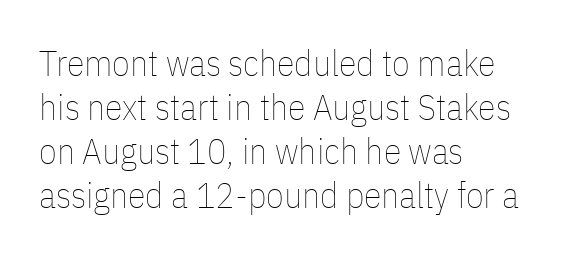
{"italic": "no", "bold": "no", "weight": "thin", "width": "condensed", "stroke_contrast": "low", "x_height": "medium", "monospaced": "no", "underline": "no", "align": "left", "line_spacing_ratio": 1.22, "letter_spacing": "normal", "letter_spacing_em": 0.0, "glyph_px": 36}
